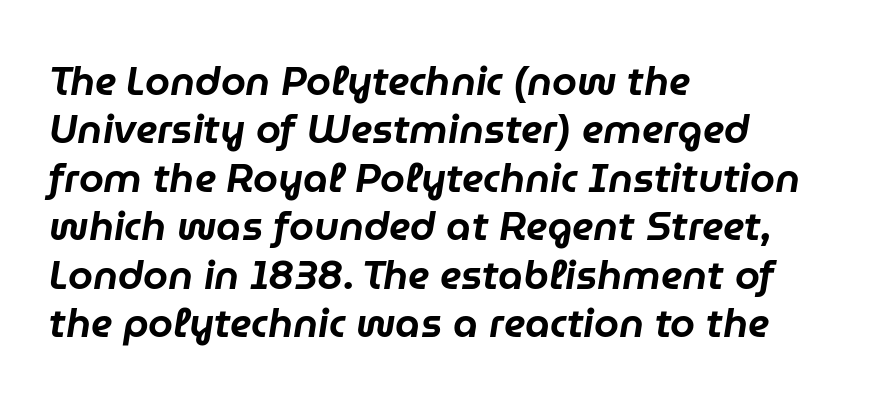
{"italic": "yes", "lean": "right", "slant_degrees": 9, "width": "normal", "stroke_contrast": "low", "x_height": "medium", "monospaced": "no", "underline": "no", "align": "left", "line_spacing_ratio": 1.21, "letter_spacing": "normal", "letter_spacing_em": 0.0, "glyph_px": 40}
